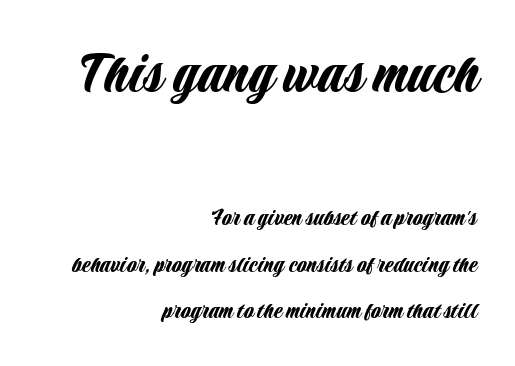
Q: Is the text italic (slanted)? A: Yes.
Q: Is the typeface a serif or a sans-serif typeface? A: Sans-serif.
Q: Is the text underlined? A: No.
Q: How is the paragraph aligned? A: Right-aligned.
Q: Is the spacing between letters normal or unusually wide? A: Normal.
Q: Which block of text is set in a larger size, the first (top) or the second (bottom)? A: The first (top) one.
Q: Width (condensed, normal, or wide)? A: Condensed.
Q: Stroke contrast? A: Low.
Q: x-height? A: Large.
Q: Monospaced? A: No.
